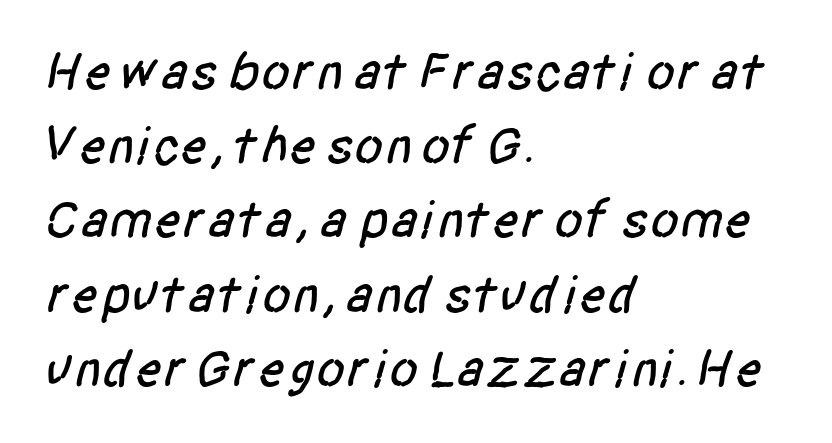
Q: Is the typeface a serif or a sans-serif typeface? A: Sans-serif.
Q: Is the text underlined? A: No.
Q: How is the paragraph aligned? A: Left-aligned.
Q: Is the spacing between letters normal or unusually wide? A: Normal.
Q: Is the spacing between lines tight, normal or loose? A: Normal.
Q: Width (condensed, normal, or wide)? A: Condensed.
Q: Stroke contrast? A: Low.
Q: x-height? A: Large.
Q: Monospaced? A: No.
